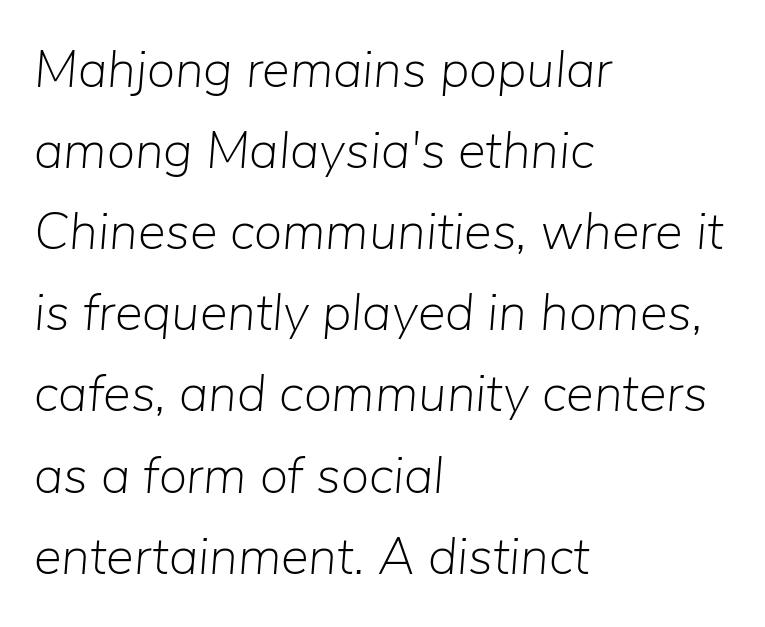
Interline gaps are of average width in this sample. In CSS terms this would be text-align: left. There's an unmistakable incline to the writing here. The passage shown is typed in a proportional face where columns would drift. Words appear dense and cohesive because spacing is normal. Weight: not bold — regular or lighter.
